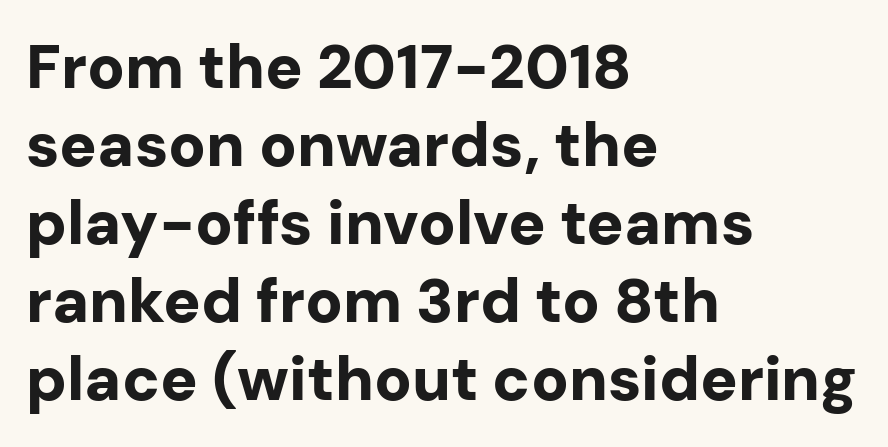
Q: Is the text bold? A: Yes.
Q: Is the text italic (slanted)? A: No, it is upright.
Q: Is the typeface a serif or a sans-serif typeface? A: Sans-serif.
Q: Is the text underlined? A: No.
Q: How is the paragraph aligned? A: Left-aligned.
Q: Is the spacing between letters normal or unusually wide? A: Normal.
Q: Is the spacing between lines tight, normal or loose? A: Normal.
Q: Width (condensed, normal, or wide)? A: Normal.
Q: Stroke contrast? A: Low.
Q: x-height? A: Medium.
Q: Monospaced? A: No.
